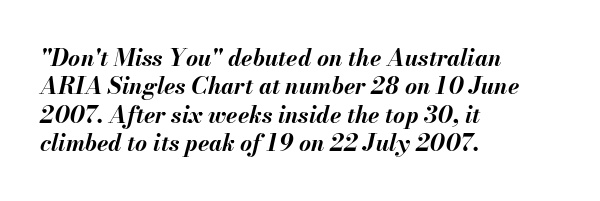
The image shows 23 px bold type, italic (leaning right); set left-aligned, line spacing 1.23x, normal letter spacing, not underlined.
